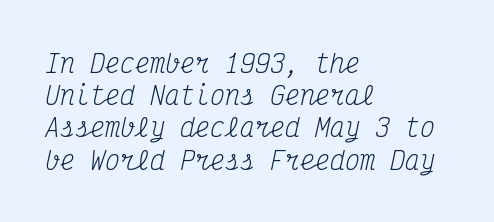
{"italic": "yes", "lean": "right", "slant_degrees": 12, "bold": "no", "underline": "no", "align": "left", "line_spacing": "normal", "line_spacing_ratio": 1.29, "letter_spacing": "normal", "letter_spacing_em": 0.0, "glyph_px": 25}
